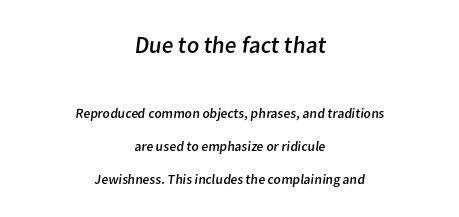
Q: Is the text bold? A: No.
Q: Is the text underlined? A: No.
Q: How is the paragraph aligned? A: Centered.
Q: Is the spacing between letters normal or unusually wide? A: Normal.
Q: Is the spacing between lines tight, normal or loose? A: Loose.
Q: Which block of text is set in a larger size, the first (top) or the second (bottom)? A: The first (top) one.
